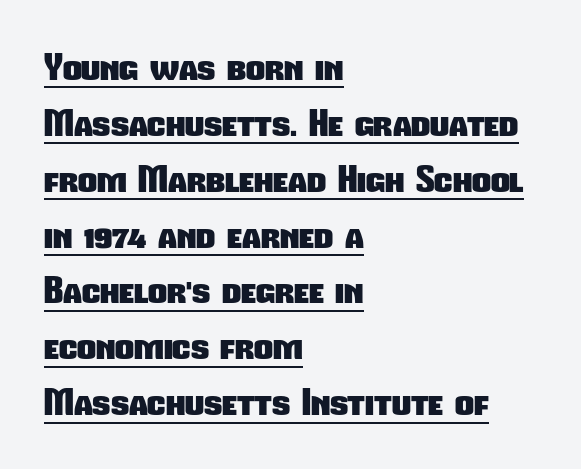
The image shows 37 px heavy, condensed sans-serif type; set left-aligned, normal line spacing (1.51x), normal letter spacing, underlined; low stroke contrast and a medium x-height.
